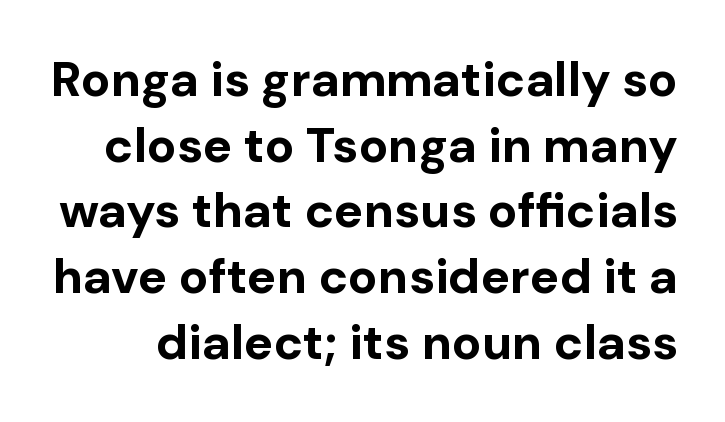
{"serif": "no", "italic": "no", "bold": "yes", "weight": "bold", "width": "normal", "stroke_contrast": "low", "x_height": "medium", "monospaced": "no", "underline": "no", "line_spacing": "normal", "line_spacing_ratio": 1.34, "letter_spacing": "normal", "letter_spacing_em": 0.0, "glyph_px": 49}
